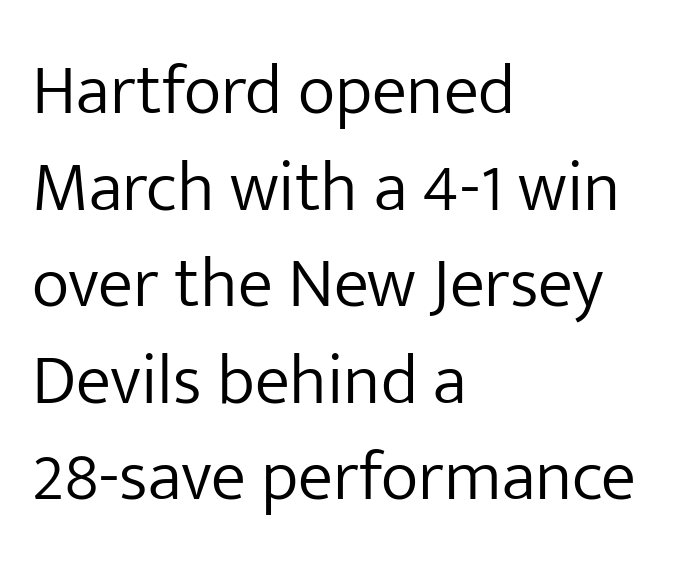
{"serif": "no", "italic": "no", "bold": "no", "weight": "light", "width": "normal", "stroke_contrast": "low", "x_height": "medium", "monospaced": "no", "underline": "no", "align": "left", "line_spacing": "normal", "line_spacing_ratio": 1.36, "letter_spacing": "normal", "letter_spacing_em": 0.0, "glyph_px": 71}
